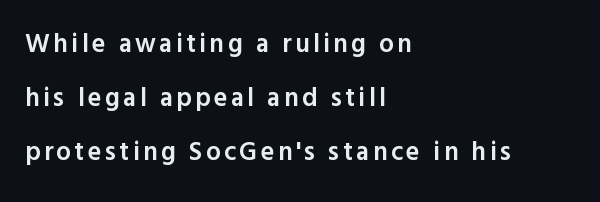
{"italic": "no", "bold": "semi", "underline": "no", "align": "left", "line_spacing": "loose", "line_spacing_ratio": 2.08, "glyph_px": 26}
